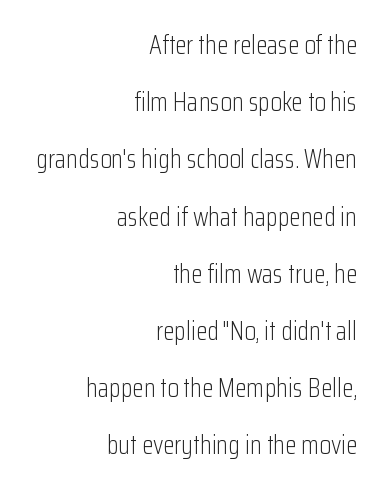
Weight: not bold — regular or lighter. The passage shown has conventional tracking throughout. Rendered with straight, roman letterforms. One-word summary of the alignment: right.
